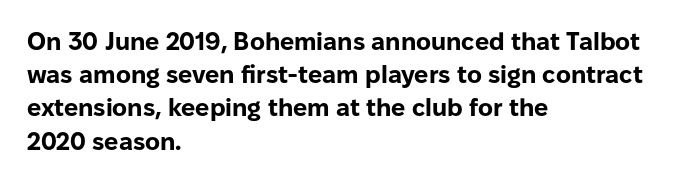
{"italic": "no", "bold": "yes", "underline": "no", "align": "left", "line_spacing": "normal", "line_spacing_ratio": 1.33, "letter_spacing": "normal", "letter_spacing_em": 0.0, "glyph_px": 25}
